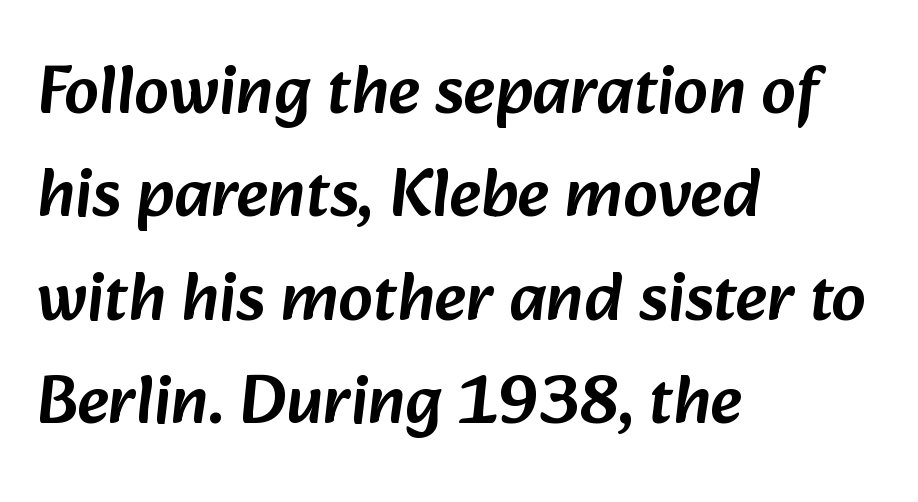
The face used here is rendered with its standard letterfit. Typeset ragged right — the left edge is the straight one. Type without underlining. Note the varied advance widths — an 'i' is clearly narrower than an 'm'. The characters display no serif detailing; their extremities are plain. If you measured baseline to baseline, you'd find a middling distance.
